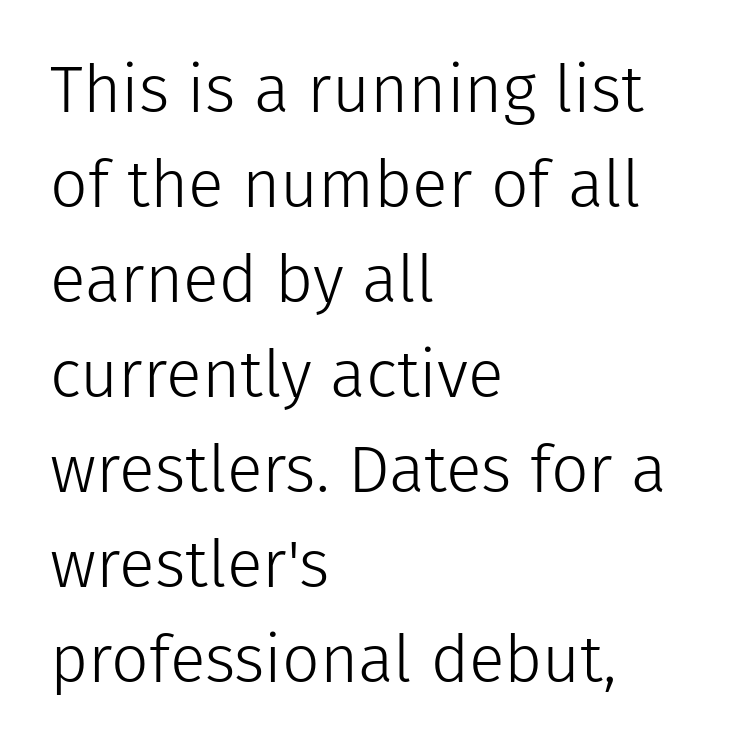
Q: Is the text bold? A: No.
Q: Is the text italic (slanted)? A: No, it is upright.
Q: Is the typeface a serif or a sans-serif typeface? A: Sans-serif.
Q: Is the text underlined? A: No.
Q: How is the paragraph aligned? A: Left-aligned.
Q: Is the spacing between letters normal or unusually wide? A: Normal.
Q: Is the spacing between lines tight, normal or loose? A: Normal.
Q: Width (condensed, normal, or wide)? A: Normal.
Q: Stroke contrast? A: Low.
Q: x-height? A: Medium.
Q: Monospaced? A: No.
